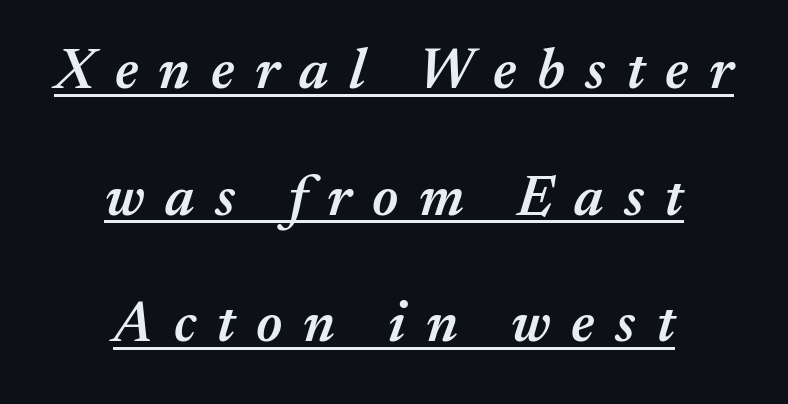
The image shows 57 px semibold type, italic (leaning right); set centered, loose line spacing (2.22x), unusually wide letter spacing (+0.36 em), underlined; medium stroke contrast and a medium x-height.
